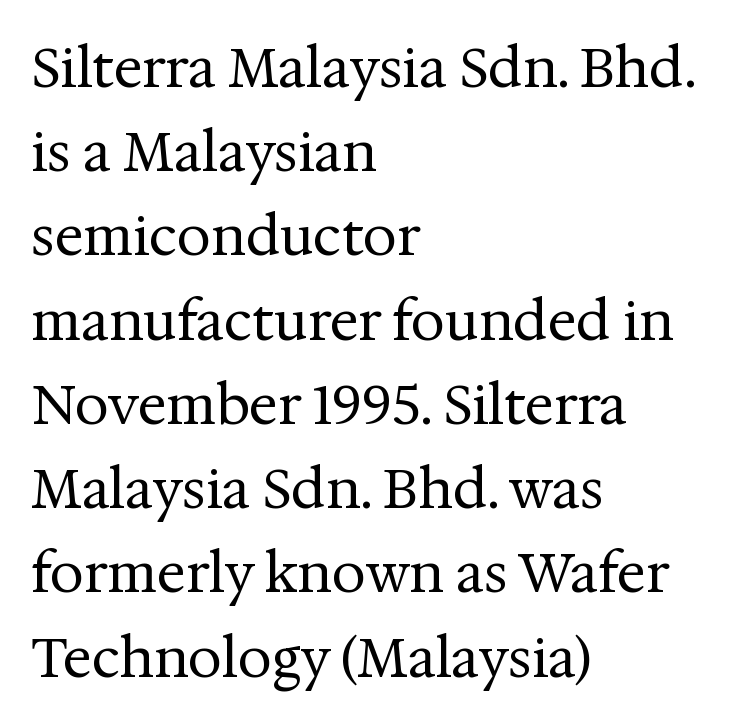
Nothing unusual about the tracking: characters are spaced as the font intends. The paragraph has a hard left edge and a soft right edge. Rendered with straight, roman letterforms. Nothing heavy about these letters — not bold at all.
